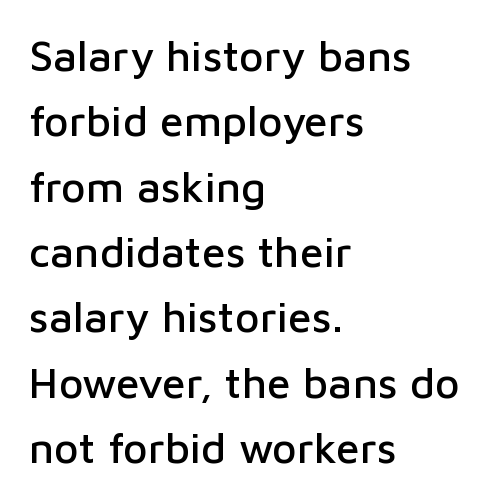
The zone under the glyphs is completely vacant. A typesetter would call this proportional, since set widths differ per character. These lines keep a tight, regular rhythm from letter to letter. Honestly, the row spacing looks completely unremarkable.
